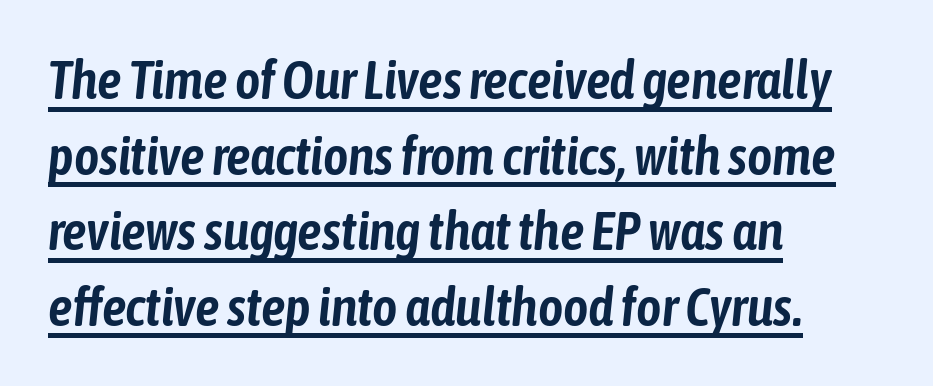
The image shows 54 px condensed type, italic (leaning right); set left-aligned, normal line spacing (1.4x), normal letter spacing, underlined; low stroke contrast and a medium x-height.
